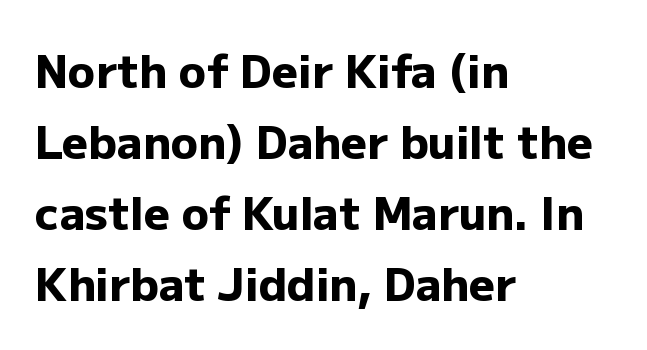
Each row of text sits above clean, open space. A full-strength bold gives these letters their thick strokes. Compared with typical body copy, the letter spacing here is the same. The line-height multiplier appears to be the usual default. Unlike italic type, these characters show no tilt at all. The font family rendered here belongs to the sans-serif group.
